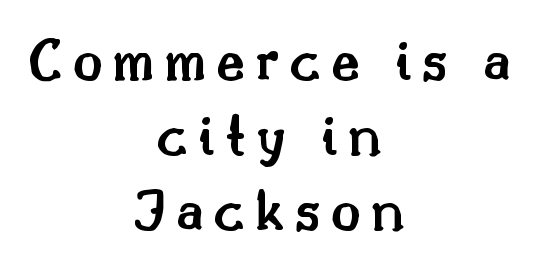
Do the characters align in a grid? No, the font is proportional. The typesetter chose a symmetrical, centered arrangement here. Posture: upright roman. Font category for this specimen: serif. Its strokes are somewhat broadened, the hallmark of semibold type. Glance below the letters and you will spot only blank space.
